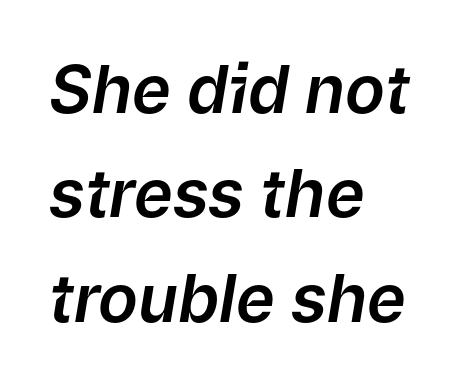
Q: Is the text italic (slanted)? A: Yes, it leans right by about 9 degrees.
Q: Is the text underlined? A: No.
Q: How is the paragraph aligned? A: Left-aligned.
Q: Is the spacing between letters normal or unusually wide? A: Normal.
Q: Is the spacing between lines tight, normal or loose? A: Normal.
Q: Width (condensed, normal, or wide)? A: Normal.
Q: Stroke contrast? A: Low.
Q: x-height? A: Medium.
Q: Monospaced? A: No.
